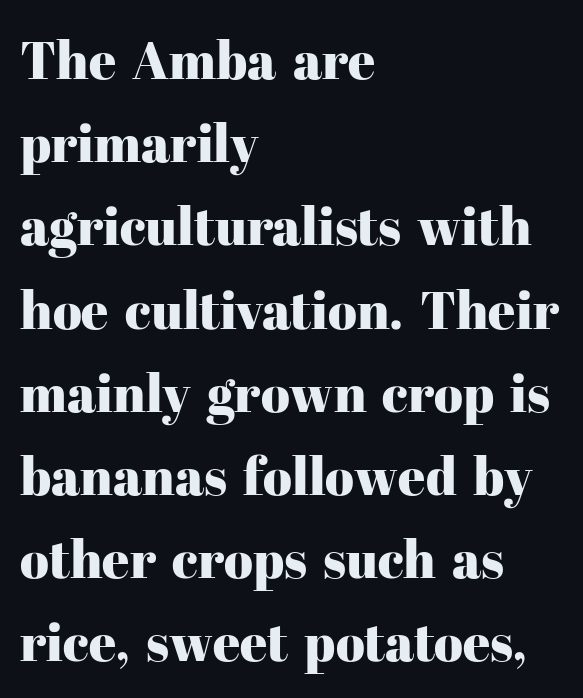
The image shows 53 px serif type, upright; set left-aligned, normal line spacing (1.57x), normal letter spacing, not underlined; high stroke contrast and a medium x-height.
